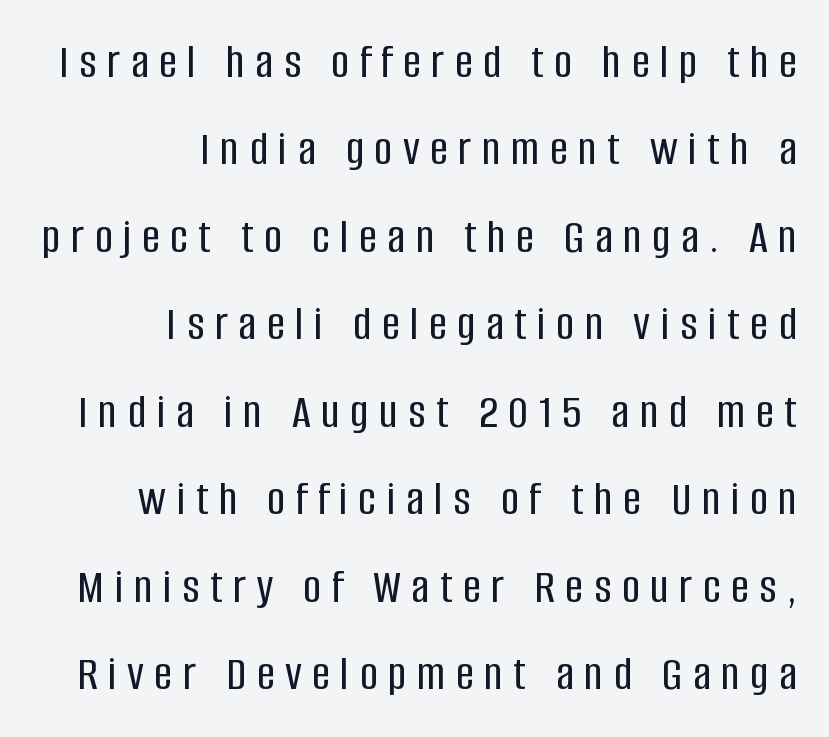
The image shows 50 px condensed sans-serif type, upright; set right-aligned, line spacing 1.75x, unusually wide letter spacing (+0.21 em), not underlined; low stroke contrast and a large x-height.
